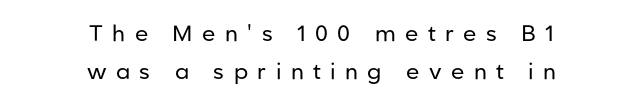
Nope, not italic — everything's standing straight. Letters have the restrained weight of plain body copy at most. Someone cranked the tracking dial way up on this one. Type without underlining. Is the block centered? Yes — each line is placed symmetrically about the middle.
